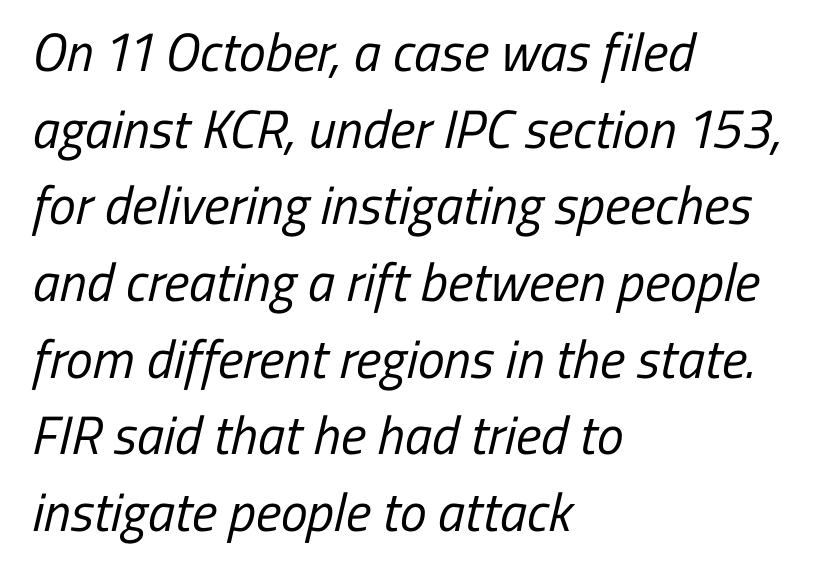
Short note: letters normally spaced. Normally led — the rows are evenly, conventionally spaced. The font family rendered here belongs to the sans-serif group. Is this a fixed-width face? No — the glyphs have proportional, varying widths. Descenders are the only things crossing below the line.
